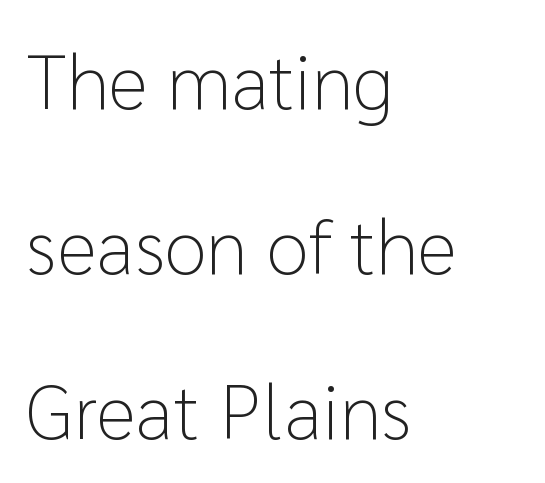
The image shows 77 px light sans-serif type, upright; set left-aligned, loose line spacing (2.14x), normal letter spacing, not underlined; low stroke contrast and a medium x-height.
